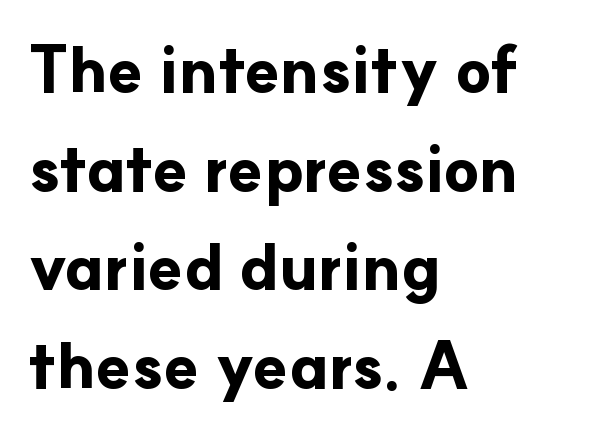
{"serif": "no", "italic": "no", "bold": "yes", "weight": "bold", "width": "normal", "stroke_contrast": "low", "x_height": "small", "monospaced": "no", "underline": "no", "align": "left", "line_spacing": "normal", "line_spacing_ratio": 1.54, "letter_spacing": "normal", "letter_spacing_em": 0.0, "glyph_px": 64}
